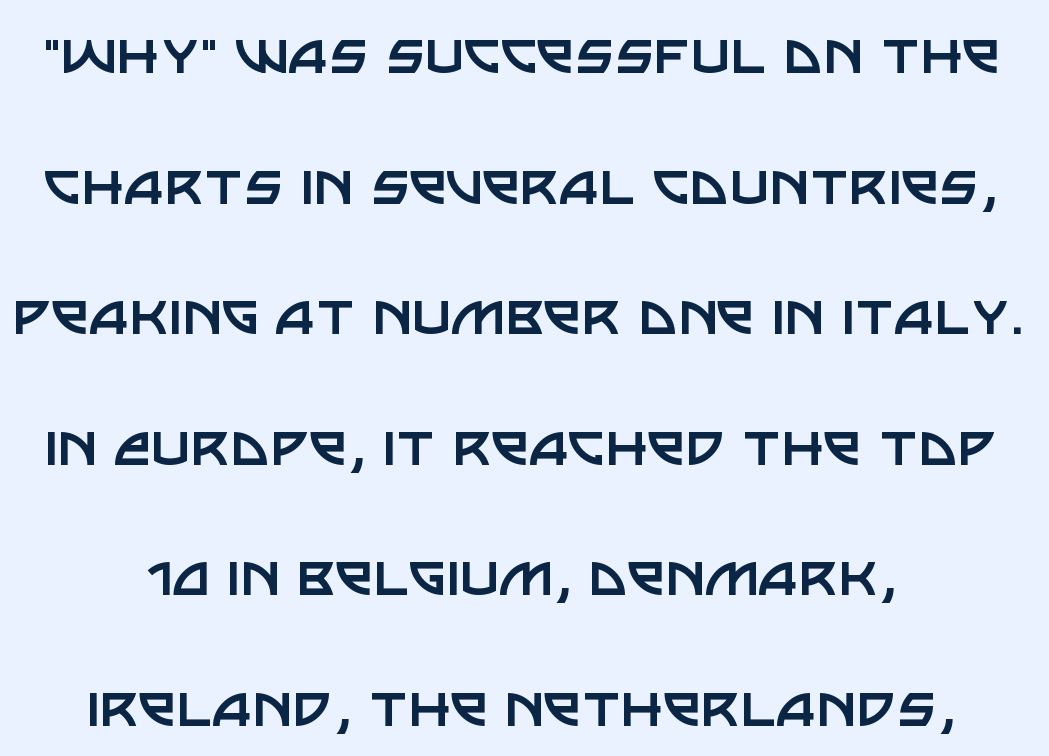
Beneath every word, the page is bare. The lines are spread far apart with generous leading. Note: no serifs on the glyphs. Looks like regular typesetting: each glyph gets only the width it needs.
